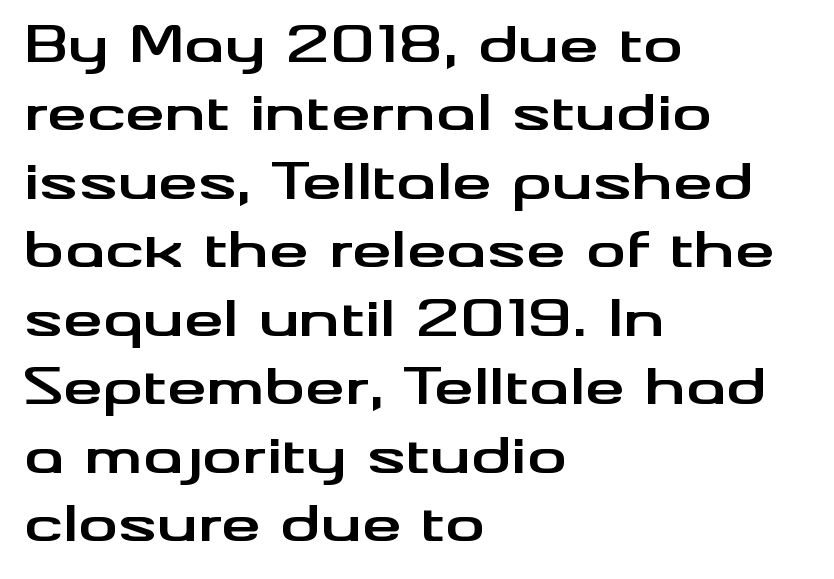
The image shows 50 px bold, wide sans-serif type, upright; set left-aligned, normal line spacing (1.37x), normal letter spacing, not underlined; medium stroke contrast and a small x-height.
